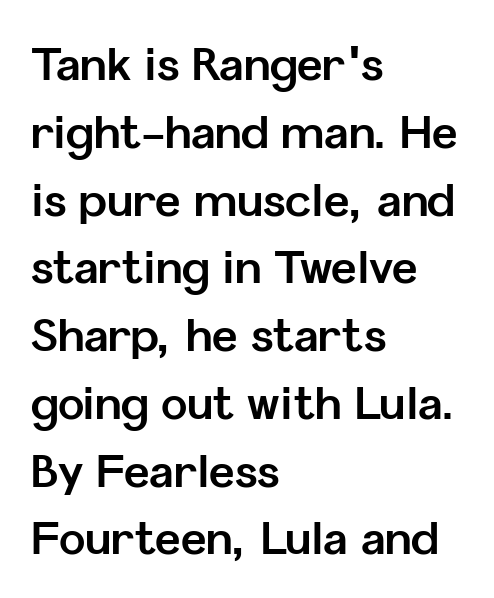
How would I describe the line gaps? Plain and ordinary. The specimen reads as upright at a glance. Weight check: bold — yes, fully. Proportional: the letters do not fall into vertical columns. All the whitespace from short lines collects on the right. Characters follow at the spacing the type designer built in.
